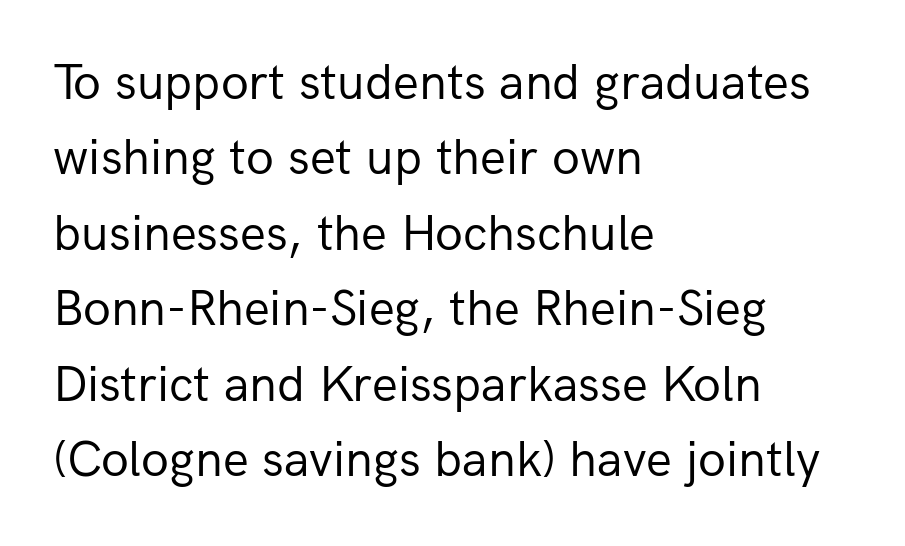
Does the leading feel generous? No, just average. Vertical strokes here are truly vertical. This rendering uses left alignment, leaving the right contour irregular. Classification — sans serif. Nobody touched the tracking dial on this one.
